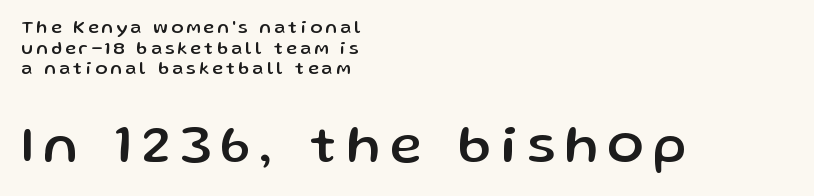
These lines are rendered in a variable-pitch font. Horizontal bands of white between lines are thin slivers. The rag falls on the right side of this text block. Is this a sans? Yes — the strokes have no serifs. Tall strokes in this sample are plumb rather than angled. A clean baseline with only descenders dipping below it.
